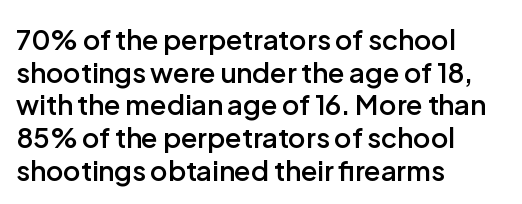
The rendering uses a semibold face; strokes are thickened but not to full bold. Inter-character spacing is left at the font's built-in metrics. Quick note: not italic, upright. Which margin do the lines hug? The left one — the right edge is uneven.
